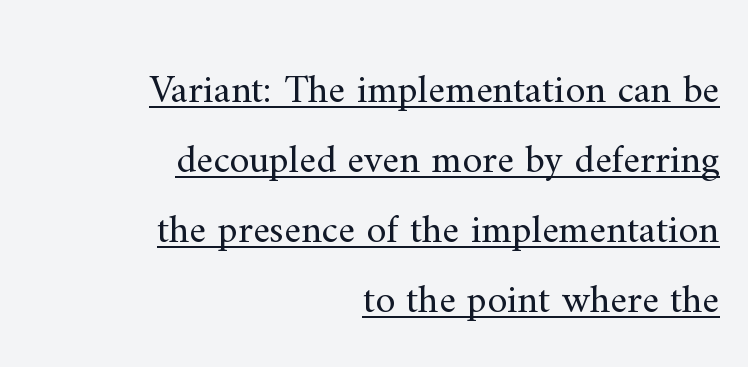
The image shows 40 px regular-weight serif type, upright; set right-aligned, line spacing 1.75x, normal letter spacing, underlined; medium stroke contrast and a small x-height.
